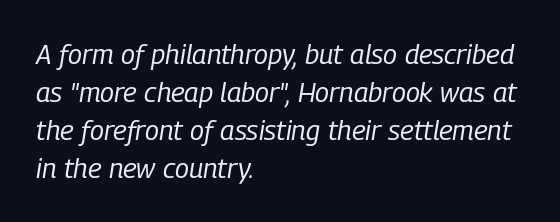
Horizontal alignment here is leftward, the default for most running prose. The foot of each line stays bare and open. The passage shown is typed in a proportional face where columns would drift. Weight: not bold — regular or lighter.
